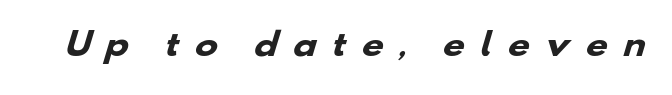
{"serif": "no", "bold": "yes", "weight": "heavy", "width": "wide", "stroke_contrast": "low", "x_height": "small", "monospaced": "no", "underline": "no", "letter_spacing": "wide", "letter_spacing_em": 0.46, "glyph_px": 31}
